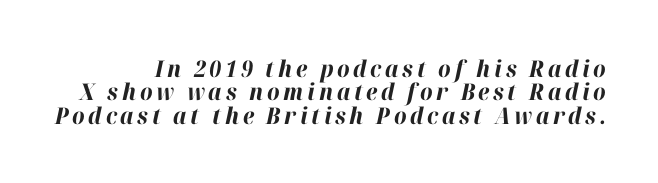
The image shows 23 px bold type, italic (leaning right); set tight line spacing (1.02x), not underlined.
